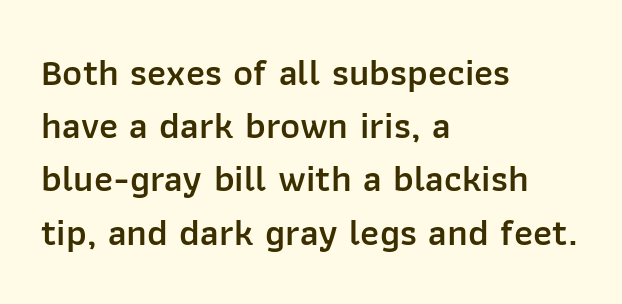
The image shows 38 px semibold sans-serif type, upright; set left-aligned, normal line spacing (1.4x), normal letter spacing, not underlined; low stroke contrast and a medium x-height.
